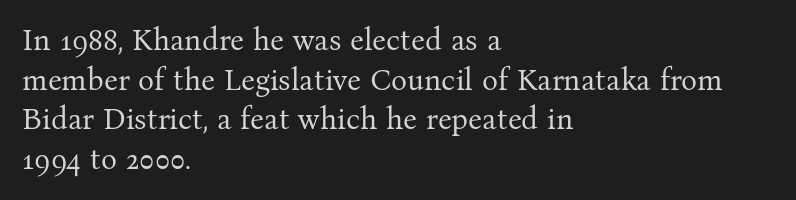
Q: Is the text bold? A: No.
Q: Is the text italic (slanted)? A: No, it is upright.
Q: Is the typeface a serif or a sans-serif typeface? A: Serif.
Q: Is the text underlined? A: No.
Q: How is the paragraph aligned? A: Left-aligned.
Q: Is the spacing between letters normal or unusually wide? A: Normal.
Q: Is the spacing between lines tight, normal or loose? A: Normal.
Q: Width (condensed, normal, or wide)? A: Normal.
Q: Stroke contrast? A: Medium.
Q: x-height? A: Medium.
Q: Monospaced? A: No.
